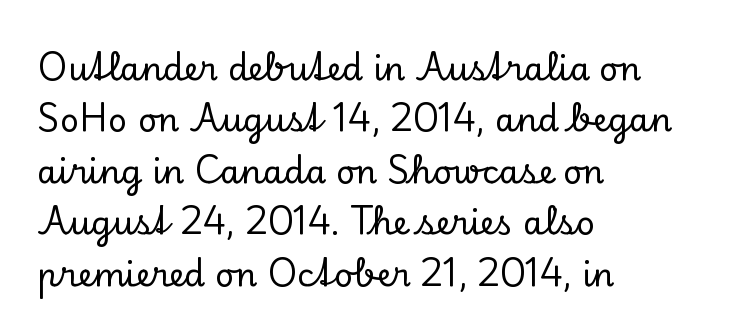
The image shows 33 px text type, upright; set left-aligned, normal line spacing (1.56x), normal letter spacing, not underlined; low stroke contrast and a small x-height.
